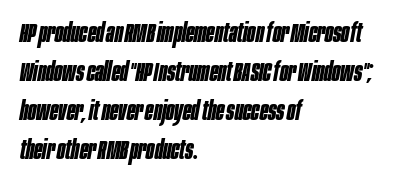
Does the weight exceed regular? Yes, all the way to bold. Honestly, the letter spacing is just normal — you wouldn't notice it. The whole block is typeset with a tilt. One glance says typical: line gaps are just what's usual.
